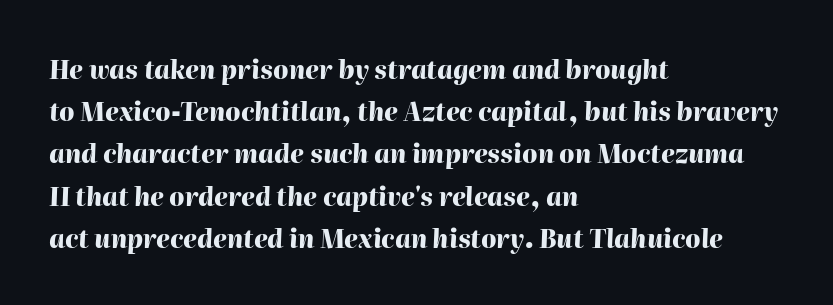
The image shows 25 px bold type, italic (leaning right); set left-aligned, normal line spacing (1.69x), normal letter spacing, not underlined.
